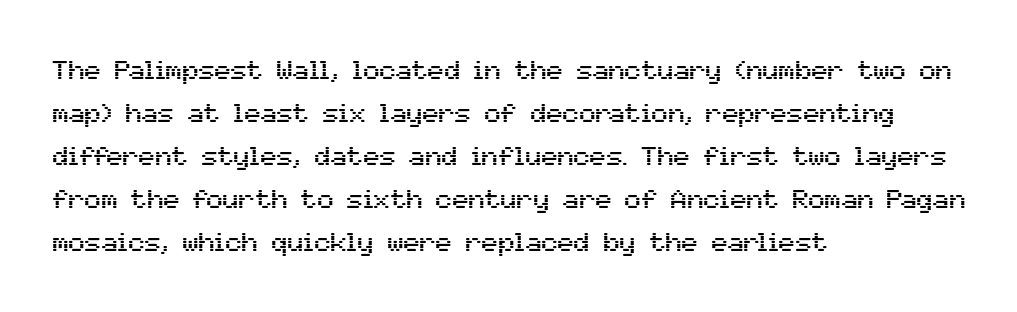
{"italic": "no", "underline": "no", "align": "left", "line_spacing": "normal", "line_spacing_ratio": 1.59, "letter_spacing": "normal", "letter_spacing_em": 0.0, "glyph_px": 27}
